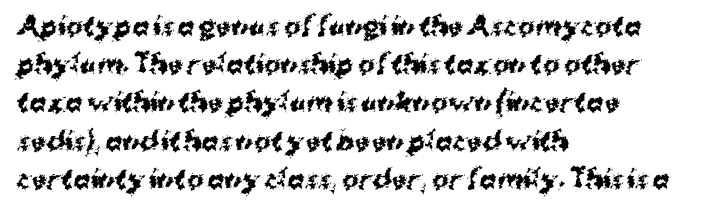
Lines of text with bare space underneath. Quick note: interline space is typical. The line texture is even and compact thanks to regular tracking. I'd describe the lettering as bold — thick and assertive.
